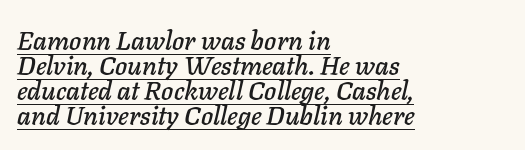
Caption: standard tracking, unaltered. Does the copy run flush right? No — it runs flush left. The leading is snug, giving the passage a crowded texture. This is underlined copy, the kind a proofreader might mark for attention. The letters are slanted; this is an italic face.
